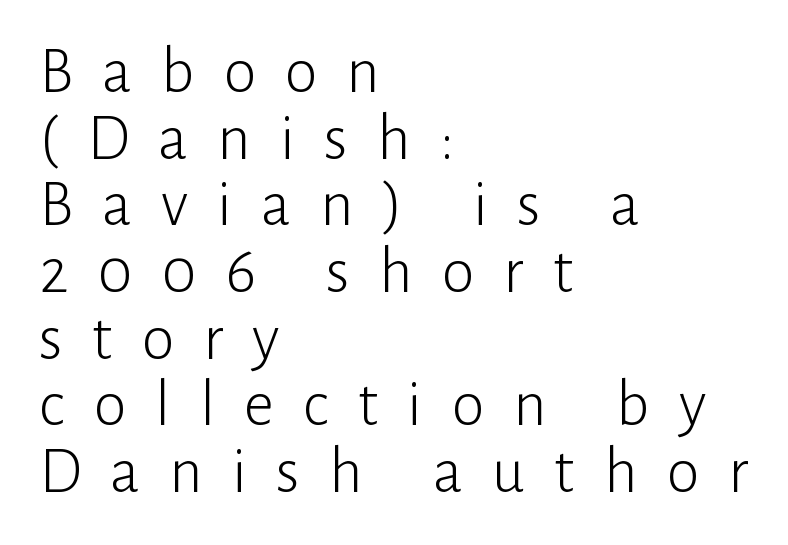
Q: Is the text bold? A: No.
Q: Is the text italic (slanted)? A: No, it is upright.
Q: Is the typeface a serif or a sans-serif typeface? A: Sans-serif.
Q: Is the text underlined? A: No.
Q: How is the paragraph aligned? A: Left-aligned.
Q: Is the spacing between letters normal or unusually wide? A: Unusually wide.
Q: Is the spacing between lines tight, normal or loose? A: Tight.
Q: Width (condensed, normal, or wide)? A: Normal.
Q: Stroke contrast? A: Low.
Q: x-height? A: Medium.
Q: Monospaced? A: No.
